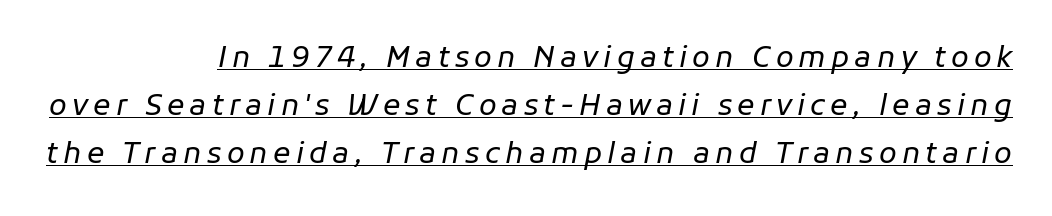
{"italic": "yes", "lean": "right", "slant_degrees": 11, "bold": "no", "weight": "regular", "width": "normal", "stroke_contrast": "low", "x_height": "medium", "monospaced": "no", "underline": "yes", "align": "right", "line_spacing": "normal", "line_spacing_ratio": 1.66, "glyph_px": 29}
